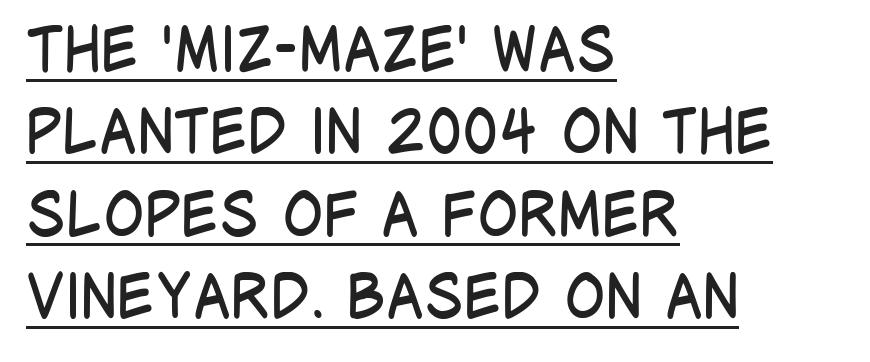
The image shows 61 px regular-weight, condensed sans-serif type, upright; set left-aligned, normal line spacing (1.35x), normal letter spacing, underlined; low stroke contrast and a large x-height.
